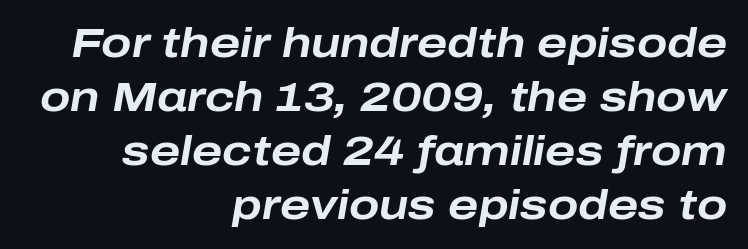
Q: Is the text bold? A: Yes.
Q: Is the text italic (slanted)? A: Yes, it leans right by about 10 degrees.
Q: Is the text underlined? A: No.
Q: How is the paragraph aligned? A: Right-aligned.
Q: Is the spacing between letters normal or unusually wide? A: Normal.
Q: Is the spacing between lines tight, normal or loose? A: Normal.
Q: Width (condensed, normal, or wide)? A: Wide.
Q: Stroke contrast? A: Low.
Q: x-height? A: Medium.
Q: Monospaced? A: No.
